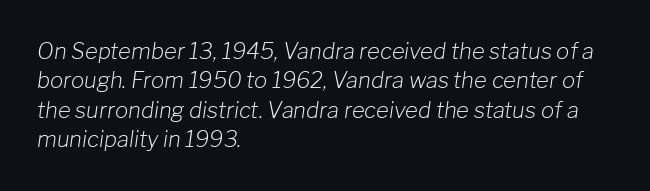
The image shows 22 px text type, italic (leaning right); set left-aligned, normal line spacing (1.34x), normal letter spacing, not underlined.
